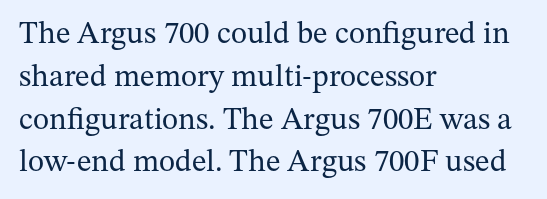
{"serif": "yes", "italic": "no", "bold": "no", "weight": "regular", "width": "normal", "stroke_contrast": "medium", "x_height": "medium", "monospaced": "no", "underline": "no", "align": "left", "line_spacing": "normal", "line_spacing_ratio": 1.38, "letter_spacing": "normal", "letter_spacing_em": 0.0, "glyph_px": 31}
